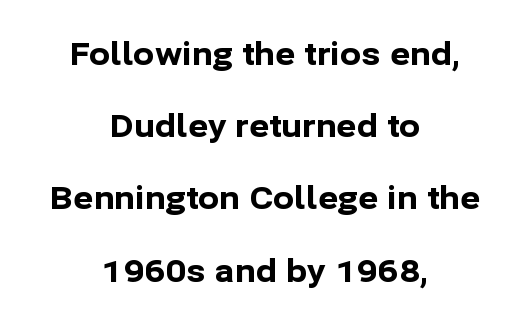
The image shows 31 px bold sans-serif type, upright; set centered, loose line spacing (2.33x), normal letter spacing, not underlined; low stroke contrast and a medium x-height.
